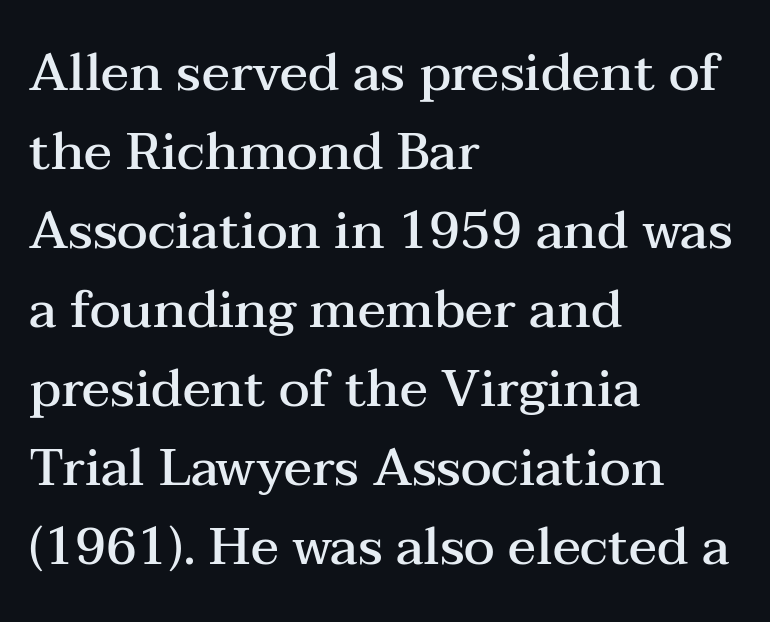
No word sits above an underline. Interline gaps are of average width in this sample. This rendering uses left alignment, leaving the right contour irregular. The passage shown is typeset with a serif family. Tracking value appears to be zero — textbook default spacing. Notice the strokes are somewhat thickened but not fully heavy: this is a semibold.
